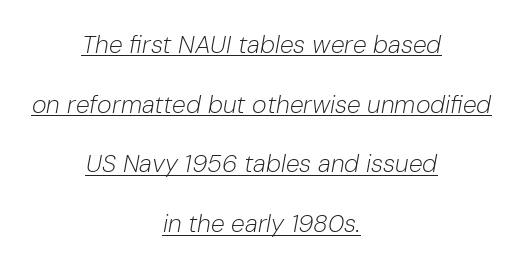
{"italic": "yes", "lean": "right", "slant_degrees": 10, "bold": "no", "underline": "yes", "align": "center", "line_spacing": "loose", "line_spacing_ratio": 2.39, "letter_spacing": "normal", "letter_spacing_em": 0.0, "glyph_px": 25}
